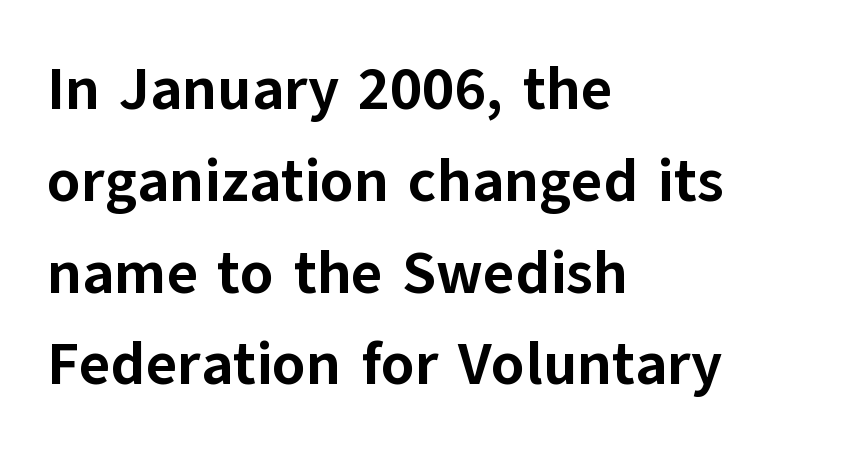
{"serif": "no", "italic": "no", "bold": "yes", "weight": "bold", "width": "normal", "stroke_contrast": "low", "x_height": "medium", "monospaced": "no", "underline": "no", "align": "left", "line_spacing": "normal", "line_spacing_ratio": 1.53, "letter_spacing": "normal", "letter_spacing_em": 0.0, "glyph_px": 60}
